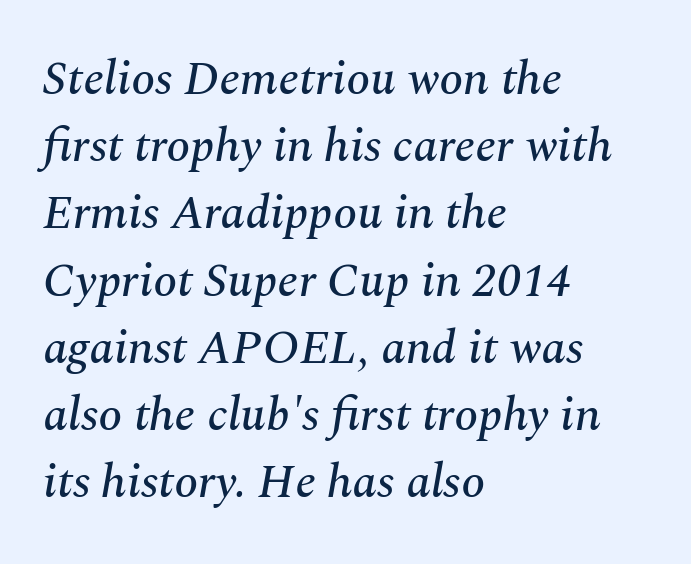
{"serif": "yes", "italic": "yes", "lean": "right", "slant_degrees": 10, "width": "normal", "stroke_contrast": "medium", "x_height": "medium", "monospaced": "no", "underline": "no", "align": "left", "line_spacing": "normal", "line_spacing_ratio": 1.4, "letter_spacing": "normal", "letter_spacing_em": 0.0, "glyph_px": 48}
